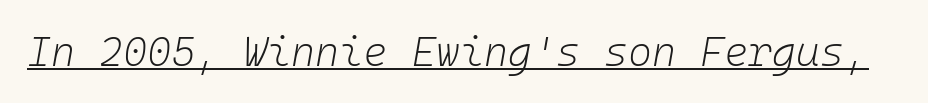
The image shows 41 px light type, italic (leaning right), monospaced; set normal letter spacing, underlined; low stroke contrast and a medium x-height.
